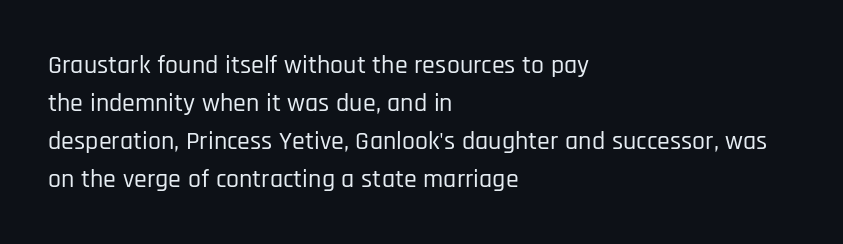
Vertical strokes here are truly vertical. Inter-character spacing is left at the font's built-in metrics. Beneath every word, the page is bare. The typesetter chose a ragged-right arrangement here. Quick note: interline space is typical.
